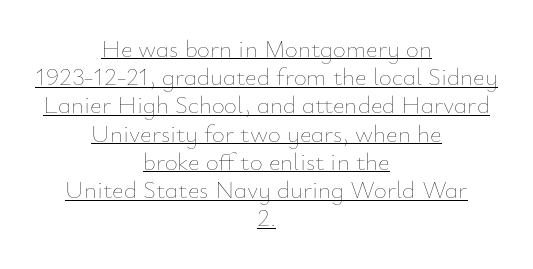
Q: Is the text bold? A: No.
Q: Is the text italic (slanted)? A: No, it is upright.
Q: Is the text underlined? A: Yes.
Q: How is the paragraph aligned? A: Centered.
Q: Is the spacing between letters normal or unusually wide? A: Normal.
Q: Is the spacing between lines tight, normal or loose? A: Tight.
